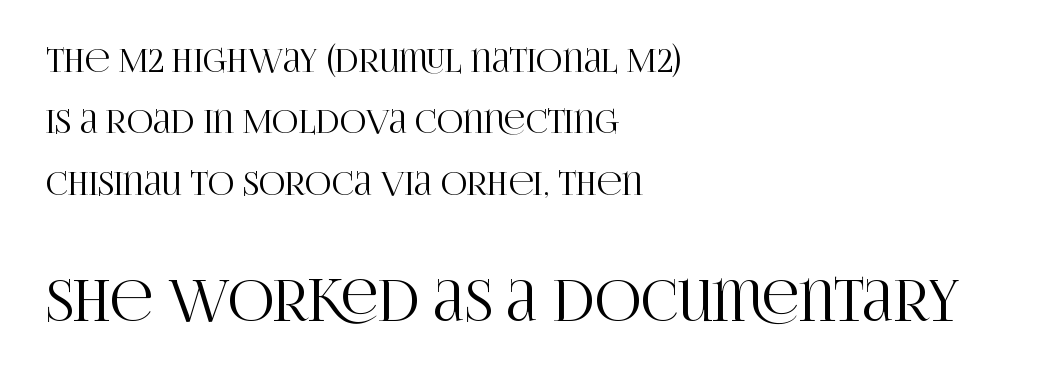
The image shows 57 px condensed serif type, upright; set left-aligned, line spacing 1.86x, normal letter spacing, not underlined; the second (bottom) block is 1.73x larger; high stroke contrast and a large x-height.
